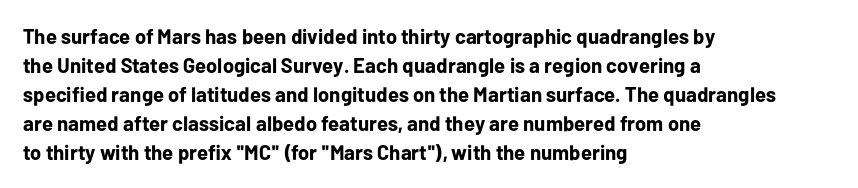
{"italic": "no", "bold": "yes", "underline": "no", "align": "left", "line_spacing": "normal", "line_spacing_ratio": 1.38, "letter_spacing": "normal", "letter_spacing_em": 0.0, "glyph_px": 21}
